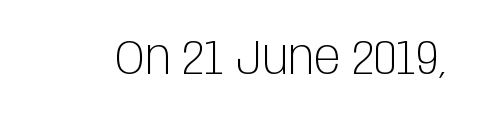
Q: Is the text bold? A: No.
Q: Is the text italic (slanted)? A: No, it is upright.
Q: Is the typeface a serif or a sans-serif typeface? A: Sans-serif.
Q: Is the text underlined? A: No.
Q: Is the spacing between letters normal or unusually wide? A: Normal.
Q: Width (condensed, normal, or wide)? A: Condensed.
Q: Stroke contrast? A: Low.
Q: x-height? A: Large.
Q: Monospaced? A: No.
